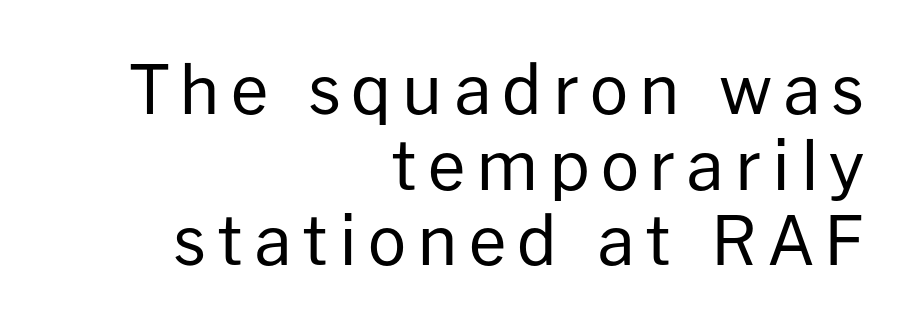
{"serif": "no", "italic": "no", "bold": "no", "weight": "regular", "width": "normal", "stroke_contrast": "low", "x_height": "medium", "monospaced": "no", "underline": "no", "align": "right", "line_spacing": "tight", "line_spacing_ratio": 1.13, "glyph_px": 67}
